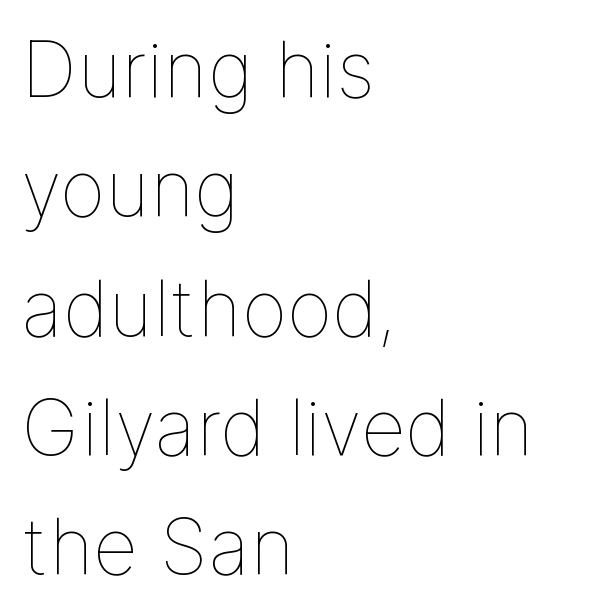
{"italic": "no", "bold": "no", "weight": "thin", "width": "normal", "stroke_contrast": "low", "x_height": "medium", "monospaced": "no", "underline": "no", "align": "left", "line_spacing": "normal", "line_spacing_ratio": 1.53, "letter_spacing": "normal", "letter_spacing_em": 0.0, "glyph_px": 78}
